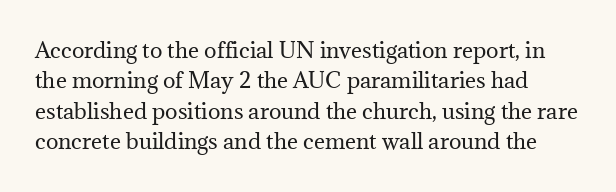
The image shows 21 px text type, upright; set normal line spacing (1.45x), normal letter spacing, not underlined.
